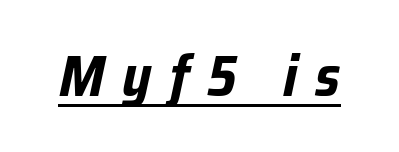
Tall strokes in this sample are angled rather than plumb. Stroke thickness is high; the sample reads as a true bold. Every word sits above its own underline. Each letter keeps its own natural width here, so spacing adapts to shape.
